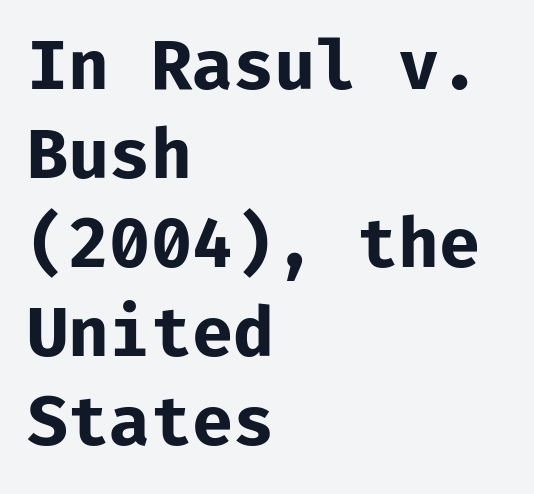
Q: Is the text bold? A: Yes.
Q: Is the text italic (slanted)? A: No, it is upright.
Q: Is the typeface a serif or a sans-serif typeface? A: Sans-serif.
Q: Is the text underlined? A: No.
Q: How is the paragraph aligned? A: Left-aligned.
Q: Is the spacing between letters normal or unusually wide? A: Normal.
Q: Is the spacing between lines tight, normal or loose? A: Normal.
Q: Width (condensed, normal, or wide)? A: Normal.
Q: Stroke contrast? A: Low.
Q: x-height? A: Medium.
Q: Monospaced? A: Yes.
